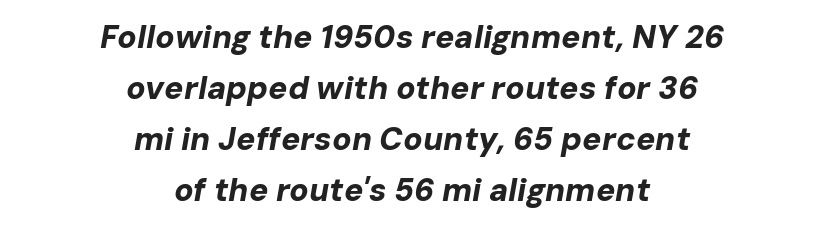
Lines of text with bare space underneath. These lines are centered, leaving both edges ragged. A typesetter would call this zero additional tracking. The line-height multiplier appears to be the usual default. Quick note: italic.
